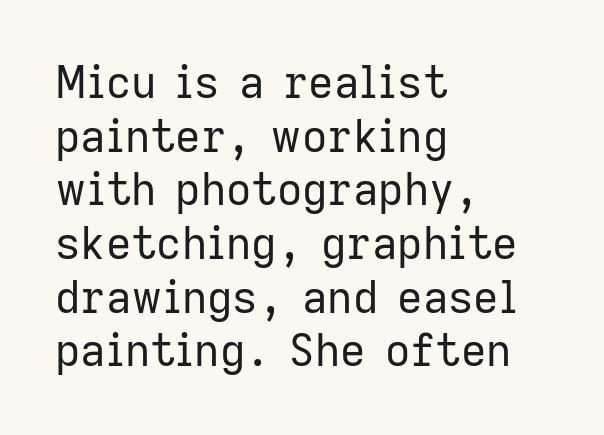
{"serif": "no", "italic": "no", "bold": "no", "weight": "regular", "width": "normal", "stroke_contrast": "low", "x_height": "medium", "monospaced": "no", "underline": "no", "align": "left", "line_spacing_ratio": 1.22, "letter_spacing": "normal", "letter_spacing_em": 0.0, "glyph_px": 44}
